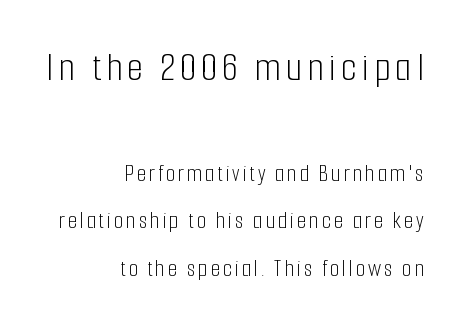
A sans-serif font was chosen for this passage. Each stroke keeps to a modest, everyday thickness or less. The paragraph has a hard right edge and a soft left edge. You get the large type first, then a drop to smaller type.
